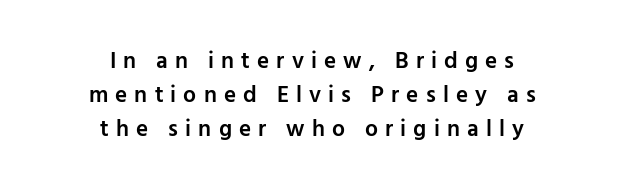
Q: Is the text bold? A: Semi-bold.
Q: Is the text italic (slanted)? A: No, it is upright.
Q: Is the text underlined? A: No.
Q: How is the paragraph aligned? A: Centered.
Q: Is the spacing between letters normal or unusually wide? A: Unusually wide.
Q: Is the spacing between lines tight, normal or loose? A: Normal.
